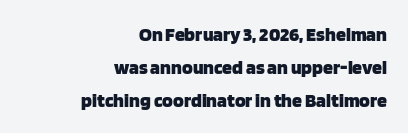
The letters sit at their default tracking, neither squeezed nor spread. Normally led — the rows are evenly, conventionally spaced. One-word summary of the alignment: right. Summary of weight: heavy, a full bold.
